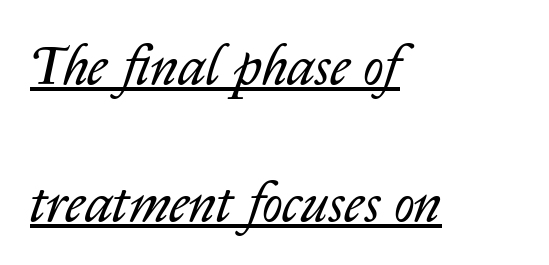
Q: Is the text bold? A: No.
Q: Is the text italic (slanted)? A: Yes, it leans right by about 14 degrees.
Q: Is the text underlined? A: Yes.
Q: How is the paragraph aligned? A: Left-aligned.
Q: Is the spacing between letters normal or unusually wide? A: Normal.
Q: Is the spacing between lines tight, normal or loose? A: Loose.
Q: Width (condensed, normal, or wide)? A: Normal.
Q: Stroke contrast? A: Low.
Q: x-height? A: Medium.
Q: Monospaced? A: No.
